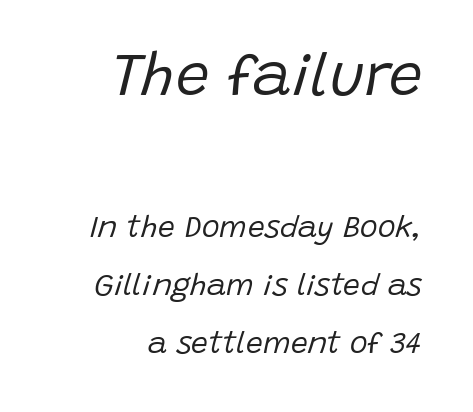
Q: Is the text bold? A: No.
Q: Is the text italic (slanted)? A: Yes, it leans right by about 15 degrees.
Q: Is the text underlined? A: No.
Q: How is the paragraph aligned? A: Right-aligned.
Q: Is the spacing between letters normal or unusually wide? A: Normal.
Q: Is the spacing between lines tight, normal or loose? A: Loose.
Q: Which block of text is set in a larger size, the first (top) or the second (bottom)? A: The first (top) one.
Q: Width (condensed, normal, or wide)? A: Normal.
Q: Stroke contrast? A: Low.
Q: x-height? A: Large.
Q: Monospaced? A: No.
